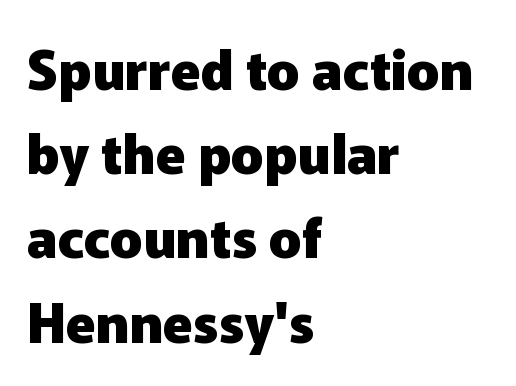
The image shows 54 px heavy sans-serif type, upright; set left-aligned, normal line spacing (1.56x), normal letter spacing, not underlined; low stroke contrast and a medium x-height.
